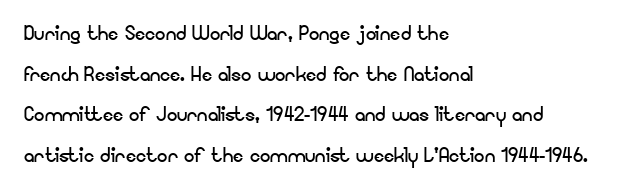
The image shows 26 px text type, upright; set left-aligned, normal line spacing (1.56x), normal letter spacing, not underlined.
